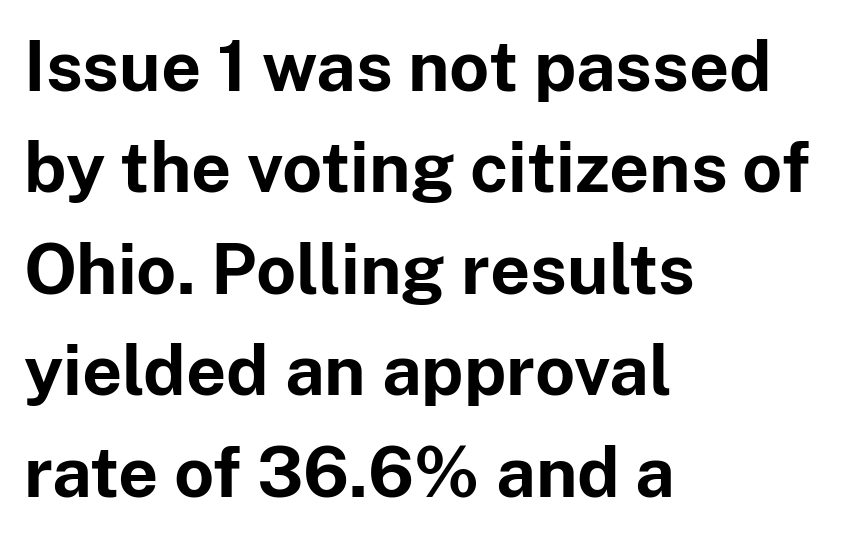
Q: Is the text bold? A: Yes.
Q: Is the text italic (slanted)? A: No, it is upright.
Q: Is the typeface a serif or a sans-serif typeface? A: Sans-serif.
Q: Is the text underlined? A: No.
Q: How is the paragraph aligned? A: Left-aligned.
Q: Is the spacing between letters normal or unusually wide? A: Normal.
Q: Is the spacing between lines tight, normal or loose? A: Normal.
Q: Width (condensed, normal, or wide)? A: Normal.
Q: Stroke contrast? A: Low.
Q: x-height? A: Medium.
Q: Monospaced? A: No.
